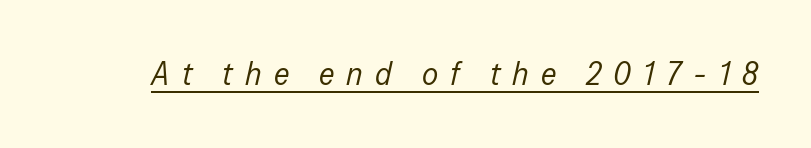
How are the letters spaced? Widely, with obvious added tracking. Counters stay open thanks to moderate or lighter strokes. Designer's note — italics engaged. The letters advance in unequal steps, a hallmark of proportional type. These characters rest on top of a visible drawn line.
